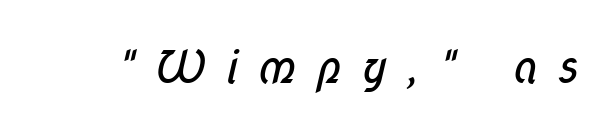
The image shows 45 px regular-weight, condensed sans-serif type; set unusually wide letter spacing (+0.43 em), not underlined; low stroke contrast and a medium x-height.
